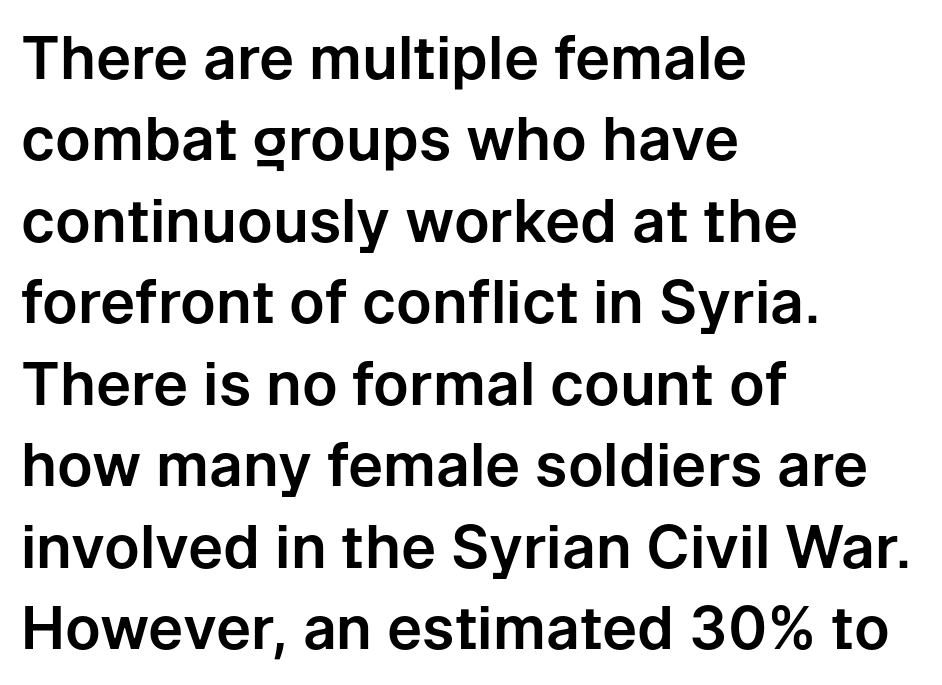
Q: Is the text italic (slanted)? A: No, it is upright.
Q: Is the typeface a serif or a sans-serif typeface? A: Sans-serif.
Q: Is the text underlined? A: No.
Q: How is the paragraph aligned? A: Left-aligned.
Q: Is the spacing between letters normal or unusually wide? A: Normal.
Q: Is the spacing between lines tight, normal or loose? A: Normal.
Q: Width (condensed, normal, or wide)? A: Normal.
Q: Stroke contrast? A: Low.
Q: x-height? A: Medium.
Q: Monospaced? A: No.
